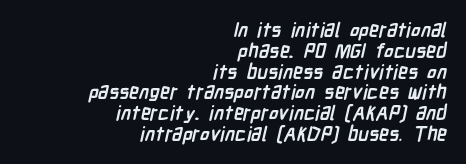
Q: Is the text bold? A: Yes.
Q: Is the text underlined? A: No.
Q: How is the paragraph aligned? A: Right-aligned.
Q: Is the spacing between letters normal or unusually wide? A: Normal.
Q: Is the spacing between lines tight, normal or loose? A: Tight.
